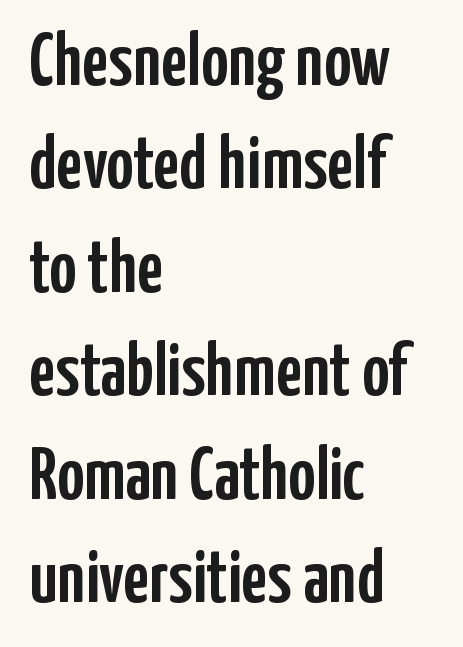
Each letter keeps its own natural width here, so spacing adapts to shape. Teacher's note: observe the even left margin — that is flush-left alignment. Does the type have serifs? No, each stem ends abruptly. A normal amount of white space separates one row of letters from the next. Standard letterfit; no display-style spreading of the glyphs. The strip under each line holds only bare page.
